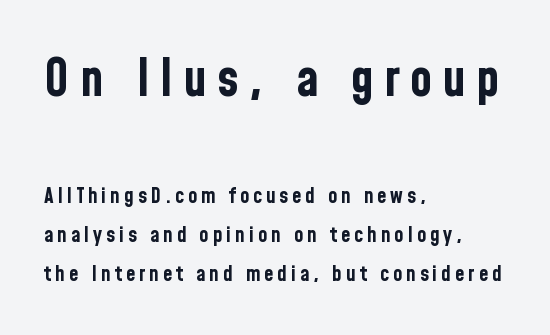
Q: Is the text bold? A: Yes.
Q: Is the text italic (slanted)? A: No, it is upright.
Q: Is the typeface a serif or a sans-serif typeface? A: Sans-serif.
Q: Is the text underlined? A: No.
Q: How is the paragraph aligned? A: Left-aligned.
Q: Which block of text is set in a larger size, the first (top) or the second (bottom)? A: The first (top) one.
Q: Width (condensed, normal, or wide)? A: Condensed.
Q: Stroke contrast? A: Low.
Q: x-height? A: Medium.
Q: Monospaced? A: No.
